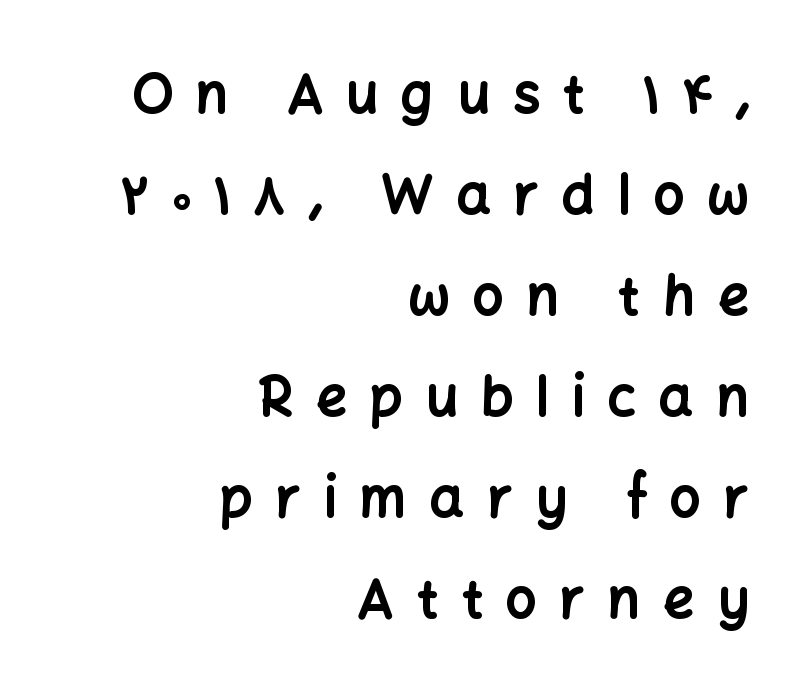
Q: Is the text bold? A: Yes.
Q: Is the text italic (slanted)? A: No, it is upright.
Q: Is the typeface a serif or a sans-serif typeface? A: Sans-serif.
Q: Is the text underlined? A: No.
Q: How is the paragraph aligned? A: Right-aligned.
Q: Is the spacing between letters normal or unusually wide? A: Unusually wide.
Q: Width (condensed, normal, or wide)? A: Normal.
Q: Stroke contrast? A: Low.
Q: x-height? A: Medium.
Q: Monospaced? A: No.
